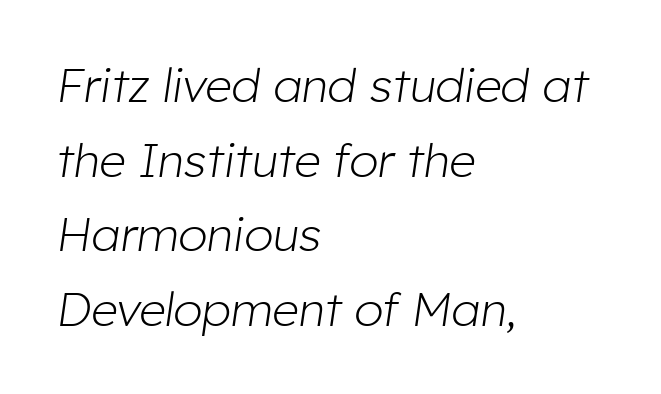
{"italic": "yes", "lean": "right", "slant_degrees": 8, "bold": "no", "weight": "light", "width": "normal", "stroke_contrast": "low", "x_height": "medium", "monospaced": "no", "underline": "no", "align": "left", "line_spacing": "normal", "line_spacing_ratio": 1.59, "letter_spacing": "normal", "letter_spacing_em": 0.0, "glyph_px": 47}
